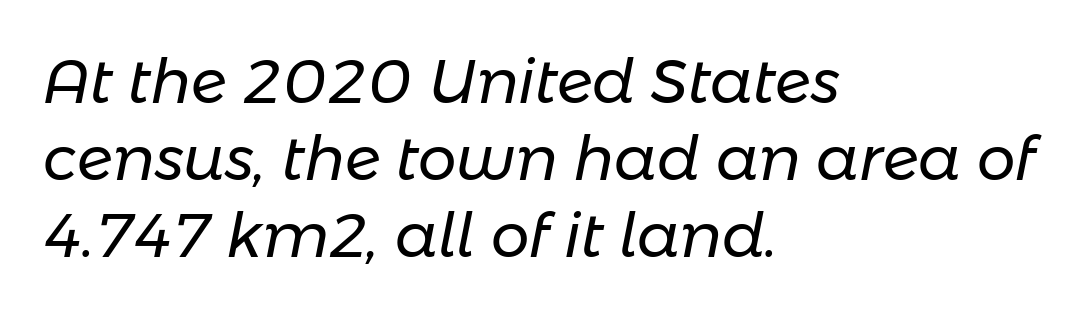
{"italic": "yes", "lean": "right", "slant_degrees": 11, "bold": "no", "weight": "regular", "width": "normal", "stroke_contrast": "low", "x_height": "medium", "monospaced": "no", "underline": "no", "align": "left", "line_spacing": "normal", "line_spacing_ratio": 1.26, "letter_spacing": "normal", "letter_spacing_em": 0.0, "glyph_px": 61}
